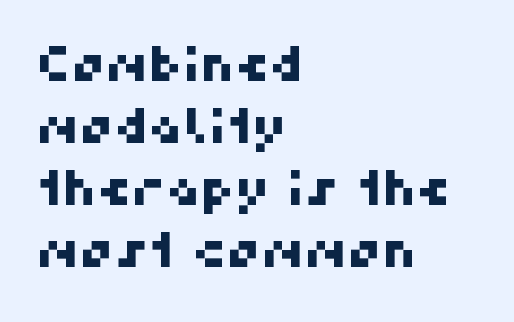
{"serif": "no", "width": "normal", "stroke_contrast": "high", "x_height": "medium", "monospaced": "no", "underline": "no", "align": "left", "line_spacing": "normal", "line_spacing_ratio": 1.29, "letter_spacing": "normal", "letter_spacing_em": 0.0, "glyph_px": 48}
